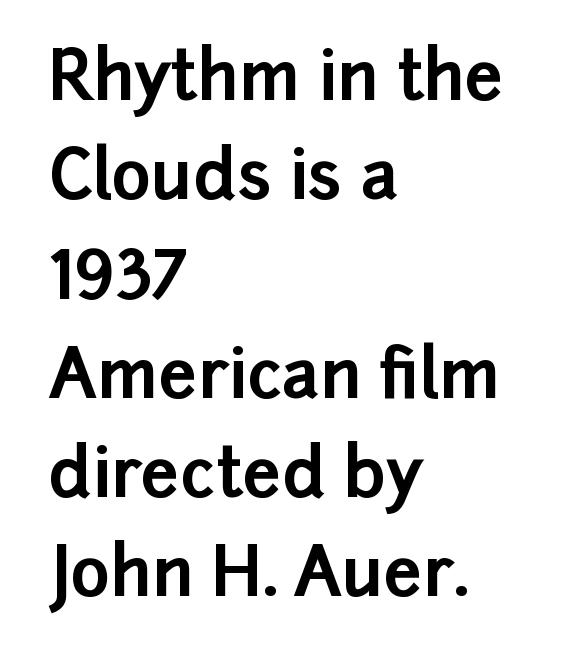
Summary of weight: heavy, a full bold. Reading down the block, your eye returns to a fixed left position each line. Is there any slant? The stems are plumb. Just letters on the line, the space beneath them empty. Default kerning and tracking; the words read as compact shapes. The face used here is proportionally spaced, like ordinary book or web type.
